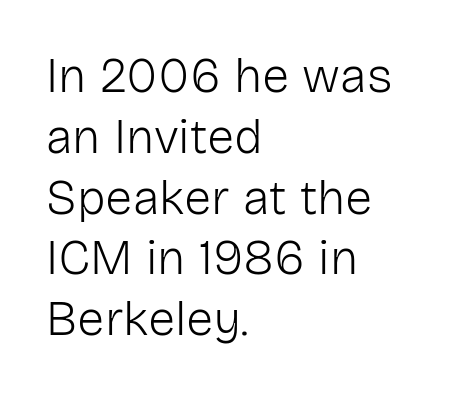
Compared with a typical body face, this is equally light or lighter still. Spacing verdict: proportional, widths tailored to each character. Classification — sans serif. The foot of each line stays bare and open. If you drew a ruler down the left edge, every line would touch it.
